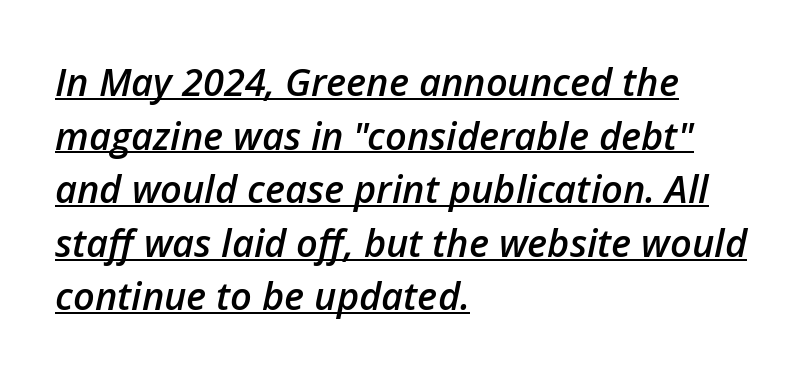
Q: Is the text bold? A: Semi-bold.
Q: Is the text italic (slanted)? A: Yes, it leans right by about 12 degrees.
Q: Is the text underlined? A: Yes.
Q: How is the paragraph aligned? A: Left-aligned.
Q: Is the spacing between letters normal or unusually wide? A: Normal.
Q: Is the spacing between lines tight, normal or loose? A: Normal.
Q: Width (condensed, normal, or wide)? A: Normal.
Q: Stroke contrast? A: Low.
Q: x-height? A: Medium.
Q: Monospaced? A: No.
